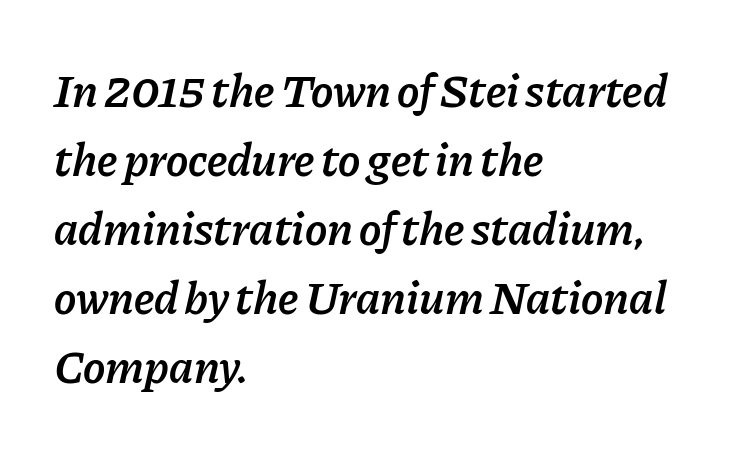
{"italic": "yes", "lean": "right", "slant_degrees": 11, "bold": "semi", "weight": "semibold", "width": "normal", "stroke_contrast": "low", "x_height": "medium", "monospaced": "no", "underline": "no", "align": "left", "line_spacing": "normal", "line_spacing_ratio": 1.47, "letter_spacing": "normal", "letter_spacing_em": 0.0, "glyph_px": 47}
